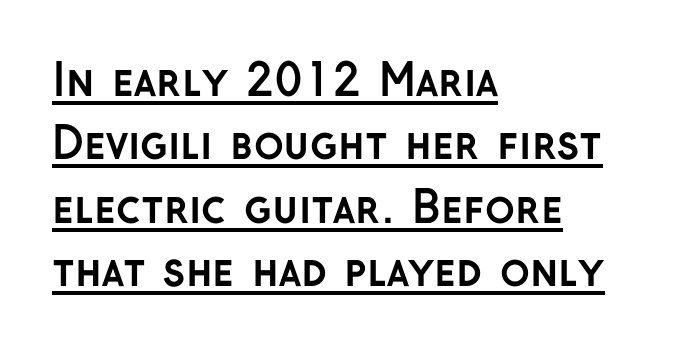
Q: Is the text bold? A: Yes.
Q: Is the text italic (slanted)? A: No, it is upright.
Q: Is the typeface a serif or a sans-serif typeface? A: Sans-serif.
Q: Is the text underlined? A: Yes.
Q: How is the paragraph aligned? A: Left-aligned.
Q: Is the spacing between letters normal or unusually wide? A: Normal.
Q: Is the spacing between lines tight, normal or loose? A: Normal.
Q: Width (condensed, normal, or wide)? A: Normal.
Q: Stroke contrast? A: Low.
Q: x-height? A: Medium.
Q: Monospaced? A: No.
